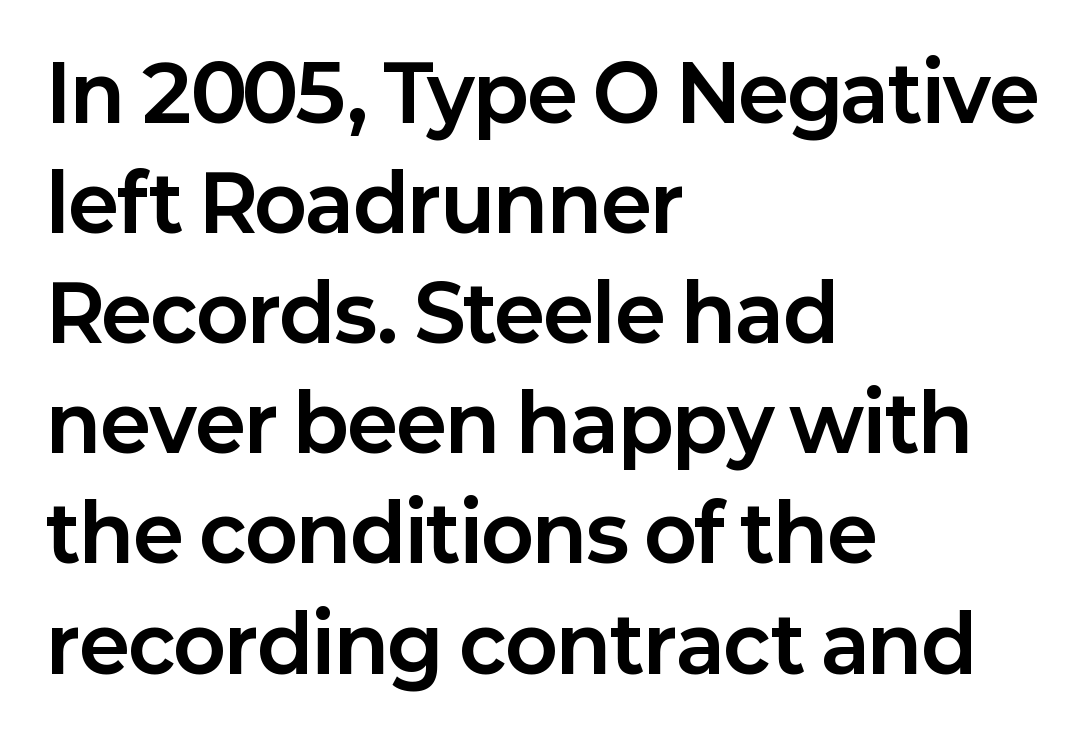
I'd describe the lettering as bold — thick and assertive. The string is rendered with underlining switched off. No feet cap the strokes, marking this as sans-serif type. Spacing between characters is what you'd get straight out of the box.
